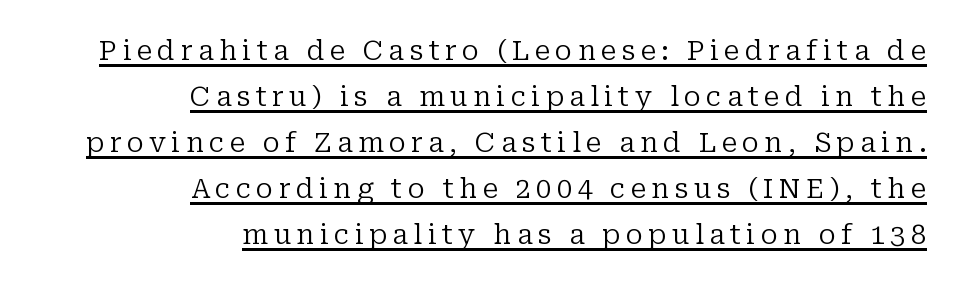
The line texture is sparse and dotted thanks to wide tracking. Upright lettering throughout. The space between consecutive lines is moderate. Short and long lines alike share a common ending point at right. No letter is thick-stroked: the sample isn't bold.
